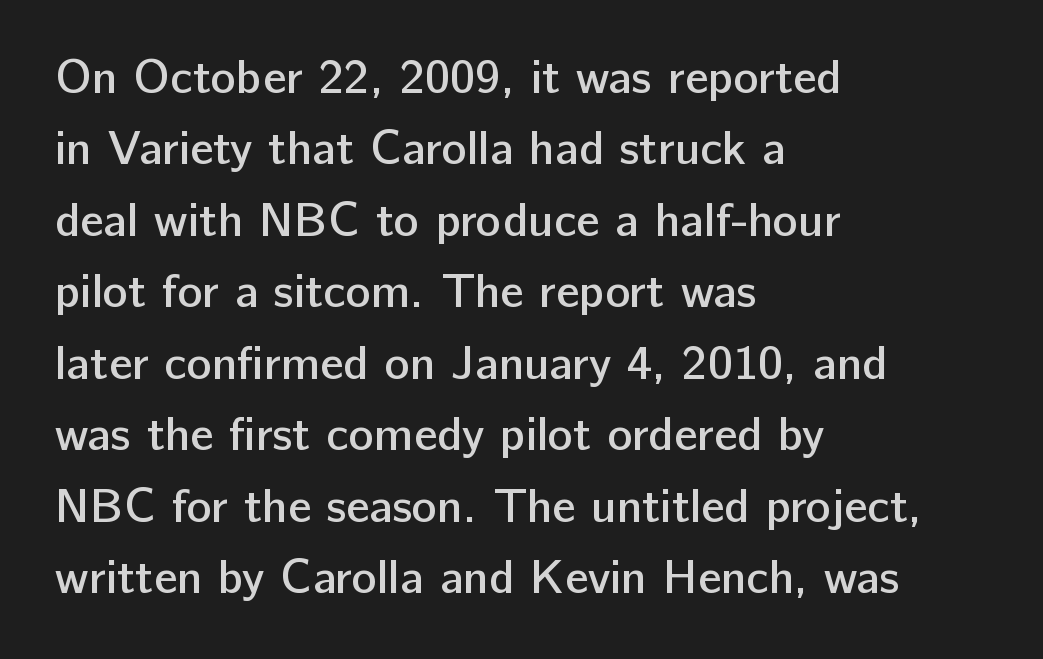
{"serif": "no", "italic": "no", "bold": "semi", "weight": "semibold", "width": "normal", "stroke_contrast": "low", "x_height": "medium", "monospaced": "no", "underline": "no", "align": "left", "line_spacing": "normal", "line_spacing_ratio": 1.52, "letter_spacing": "normal", "letter_spacing_em": 0.0, "glyph_px": 47}
